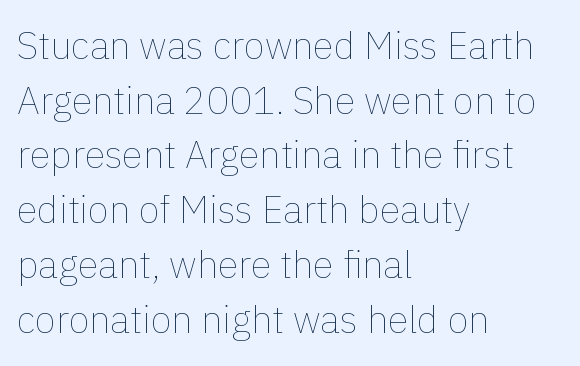
The image shows 38 px thin type, upright; set left-aligned, normal line spacing (1.44x), normal letter spacing, not underlined; low stroke contrast and a medium x-height.
